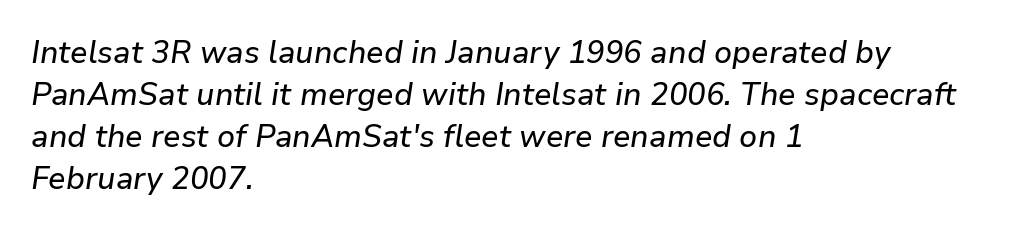
Q: Is the text italic (slanted)? A: Yes, it leans right by about 9 degrees.
Q: Is the text underlined? A: No.
Q: How is the paragraph aligned? A: Left-aligned.
Q: Is the spacing between letters normal or unusually wide? A: Normal.
Q: Is the spacing between lines tight, normal or loose? A: Normal.
Q: Width (condensed, normal, or wide)? A: Normal.
Q: Stroke contrast? A: Low.
Q: x-height? A: Medium.
Q: Monospaced? A: No.
